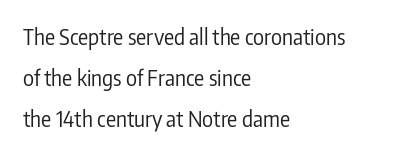
The image shows 21 px text type, upright; set left-aligned, loose line spacing (1.95x), normal letter spacing, not underlined.
